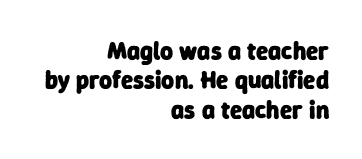
{"bold": "yes", "underline": "no", "align": "right", "line_spacing_ratio": 1.18, "letter_spacing": "normal", "letter_spacing_em": 0.0, "glyph_px": 25}
